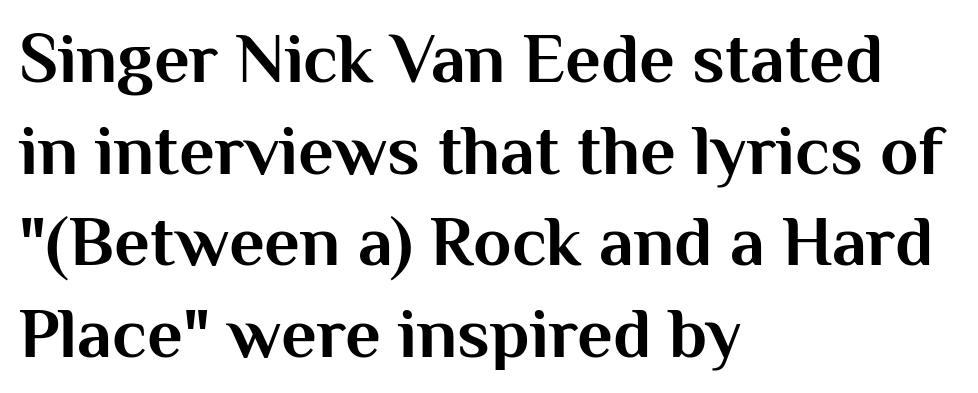
Q: Is the text bold? A: Yes.
Q: Is the text italic (slanted)? A: No, it is upright.
Q: Is the typeface a serif or a sans-serif typeface? A: Sans-serif.
Q: Is the text underlined? A: No.
Q: How is the paragraph aligned? A: Left-aligned.
Q: Is the spacing between letters normal or unusually wide? A: Normal.
Q: Is the spacing between lines tight, normal or loose? A: Normal.
Q: Width (condensed, normal, or wide)? A: Normal.
Q: Stroke contrast? A: Medium.
Q: x-height? A: Medium.
Q: Monospaced? A: No.
